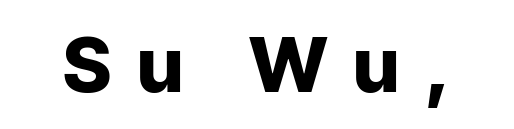
Character widths vary here, with narrow letters taking less room than wide ones. Display-style spreading of the glyphs; the letterfit is very open. The baseline area is clear. It's the straight-up-and-down kind of type. The sample has been set heavy, in full bold. These lines are composed in type without serifs.
